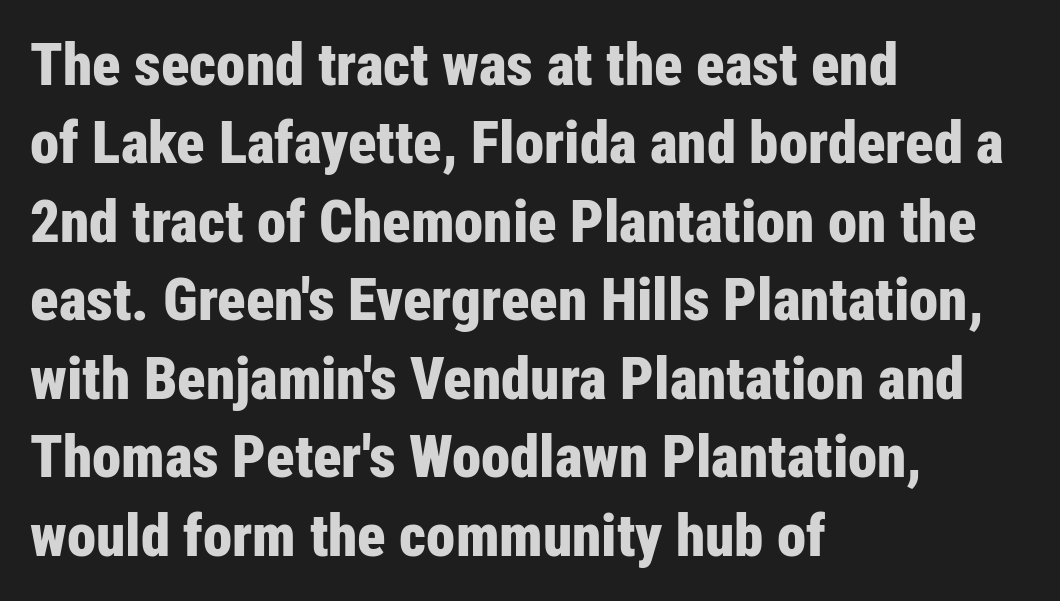
Do the characters align in a grid? No, the font is proportional. This is sans-serif lettering, the kind often seen on screens and signage. Every stem runs plumb, perpendicular to the baseline. There is no visible air inserted between adjacent glyphs. Typesetter's note: full bold, strokes at maximum text heaviness. Each line starts at the same left margin while the right side varies.
